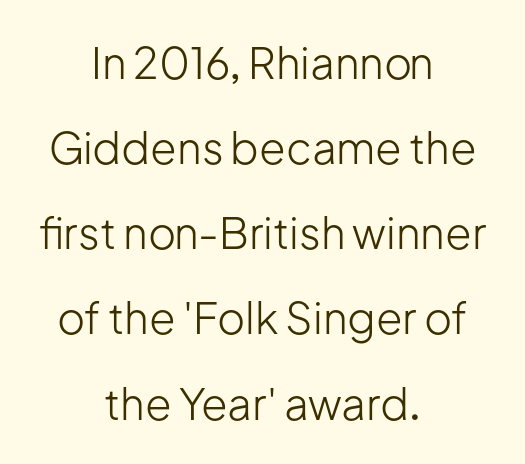
{"serif": "no", "italic": "no", "bold": "no", "weight": "light", "width": "normal", "stroke_contrast": "low", "x_height": "medium", "monospaced": "no", "underline": "no", "align": "center", "line_spacing": "loose", "line_spacing_ratio": 1.98, "letter_spacing": "normal", "letter_spacing_em": 0.0, "glyph_px": 43}
